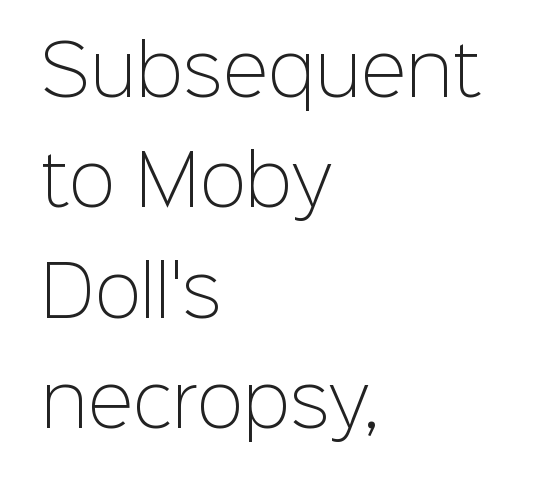
Q: Is the text bold? A: No.
Q: Is the text italic (slanted)? A: No, it is upright.
Q: Is the typeface a serif or a sans-serif typeface? A: Sans-serif.
Q: Is the text underlined? A: No.
Q: How is the paragraph aligned? A: Left-aligned.
Q: Is the spacing between letters normal or unusually wide? A: Normal.
Q: Is the spacing between lines tight, normal or loose? A: Normal.
Q: Width (condensed, normal, or wide)? A: Normal.
Q: Stroke contrast? A: Low.
Q: x-height? A: Medium.
Q: Monospaced? A: No.
